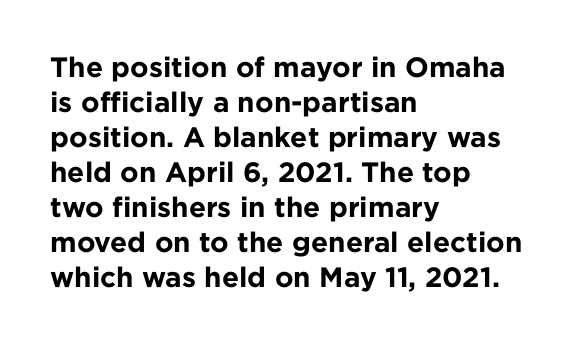
Q: Is the text bold? A: Yes.
Q: Is the text italic (slanted)? A: No, it is upright.
Q: Is the typeface a serif or a sans-serif typeface? A: Sans-serif.
Q: Is the text underlined? A: No.
Q: How is the paragraph aligned? A: Left-aligned.
Q: Is the spacing between letters normal or unusually wide? A: Normal.
Q: Is the spacing between lines tight, normal or loose? A: Normal.
Q: Width (condensed, normal, or wide)? A: Normal.
Q: Stroke contrast? A: Low.
Q: x-height? A: Medium.
Q: Monospaced? A: No.
